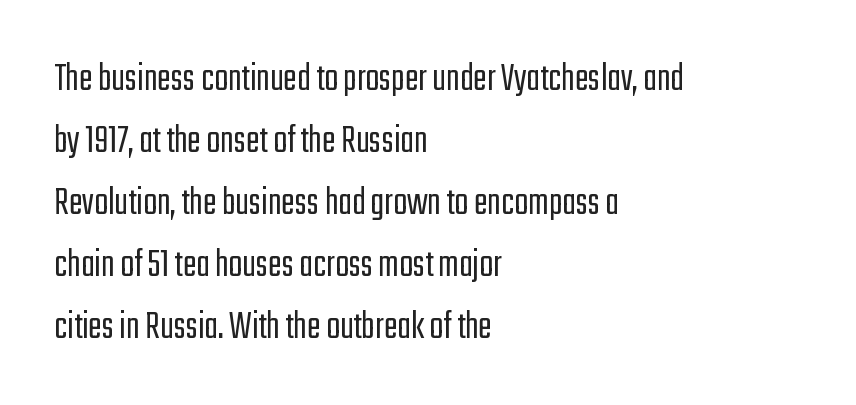
Rule under the text: the space is simply empty. If you drew a line through each stem, it would be perfectly vertical. The line-height multiplier appears to be the usual default. On a weight scale, this lands at 450 or below. Varying glyph widths throughout — classic text-font behaviour.
